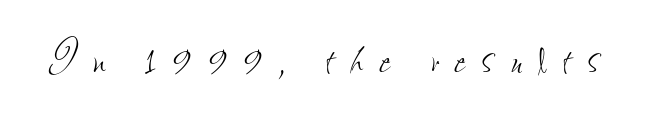
The image shows 55 px thin, condensed type; set unusually wide letter spacing (+0.29 em), not underlined; low stroke contrast and a small x-height.
